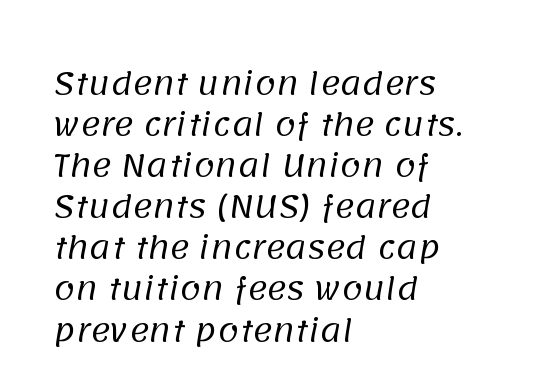
The image shows 30 px regular-weight sans-serif type; set left-aligned, normal line spacing (1.37x), normal letter spacing, not underlined; low stroke contrast and a large x-height.
